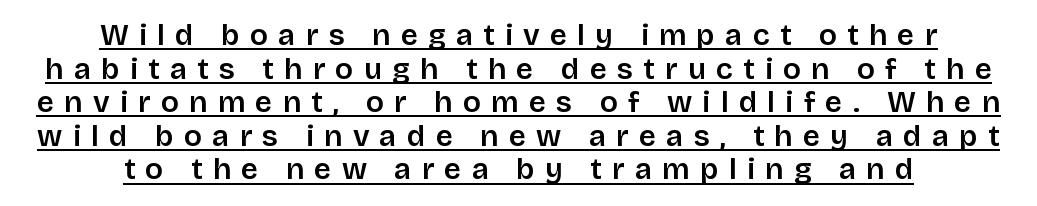
The image shows 30 px sans-serif type, upright; set centered, tight line spacing (1.12x), unusually wide letter spacing (+0.34 em), underlined; low stroke contrast and a large x-height.
